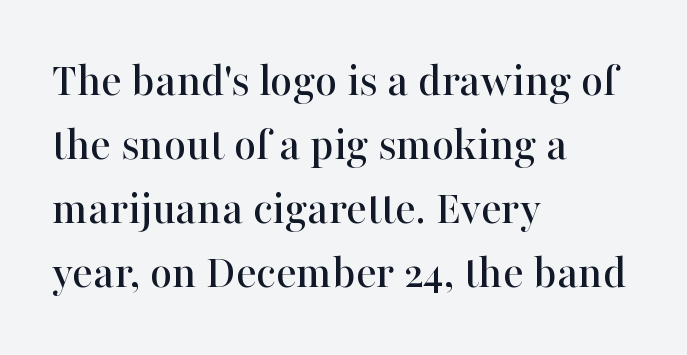
{"serif": "yes", "italic": "no", "width": "normal", "stroke_contrast": "high", "x_height": "medium", "monospaced": "no", "underline": "no", "align": "left", "line_spacing": "normal", "line_spacing_ratio": 1.33, "letter_spacing": "normal", "letter_spacing_em": 0.0, "glyph_px": 48}
